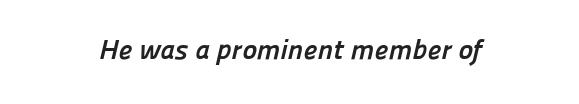
The image shows 28 px semibold sans-serif type; set normal letter spacing, not underlined; low stroke contrast and a medium x-height.
